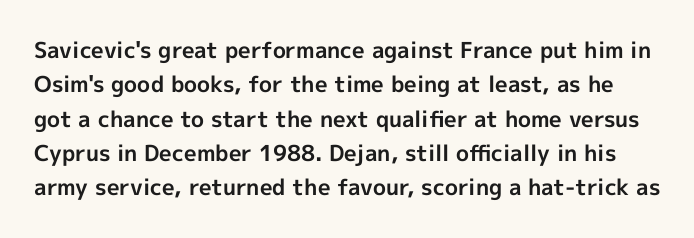
Students, note that the glyphs here touch the page at normal intervals. Strong, thick strokes mark this as bold type. Ascenders rise straight up at ninety degrees. A typesetter would call this leading conventional body-copy spacing. The foot of each line stays bare and open.
